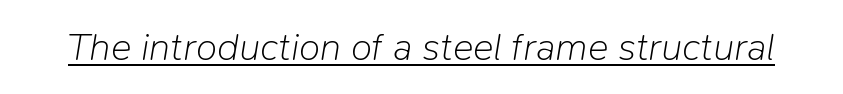
Q: Is the text bold? A: No.
Q: Is the text italic (slanted)? A: Yes, it leans right by about 9 degrees.
Q: Is the text underlined? A: Yes.
Q: Is the spacing between letters normal or unusually wide? A: Normal.
Q: Width (condensed, normal, or wide)? A: Normal.
Q: Stroke contrast? A: Low.
Q: x-height? A: Medium.
Q: Monospaced? A: No.
